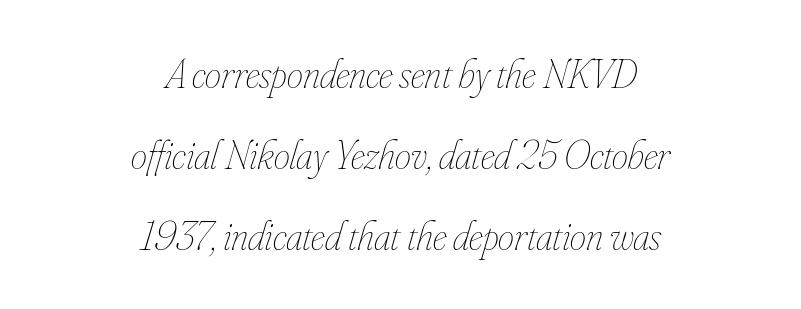
The image shows 41 px thin, condensed type, italic (leaning right); set centered, loose line spacing (1.98x), normal letter spacing, not underlined; low stroke contrast and a small x-height.
